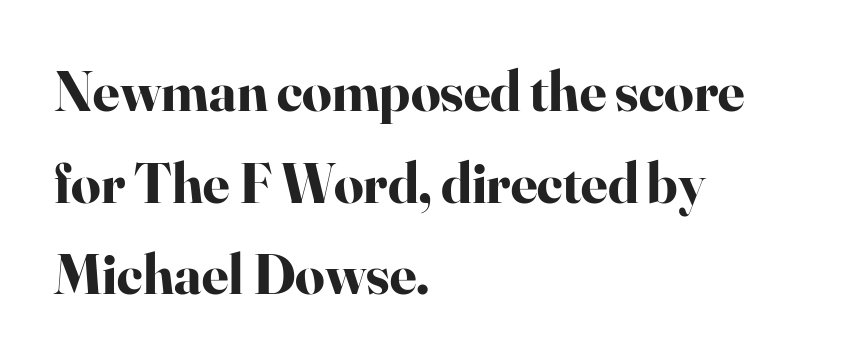
The image shows 58 px bold serif type, upright; set left-aligned, normal line spacing (1.58x), normal letter spacing, not underlined; high stroke contrast and a small x-height.
